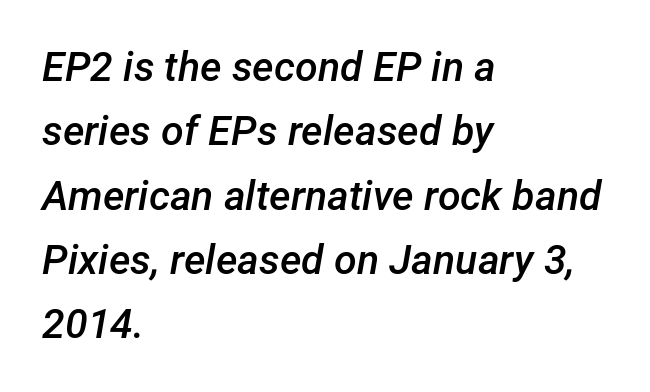
Q: Is the text bold? A: Semi-bold.
Q: Is the text italic (slanted)? A: Yes, it leans right by about 12 degrees.
Q: Is the text underlined? A: No.
Q: How is the paragraph aligned? A: Left-aligned.
Q: Is the spacing between letters normal or unusually wide? A: Normal.
Q: Is the spacing between lines tight, normal or loose? A: Normal.
Q: Width (condensed, normal, or wide)? A: Normal.
Q: Stroke contrast? A: Low.
Q: x-height? A: Medium.
Q: Monospaced? A: No.
